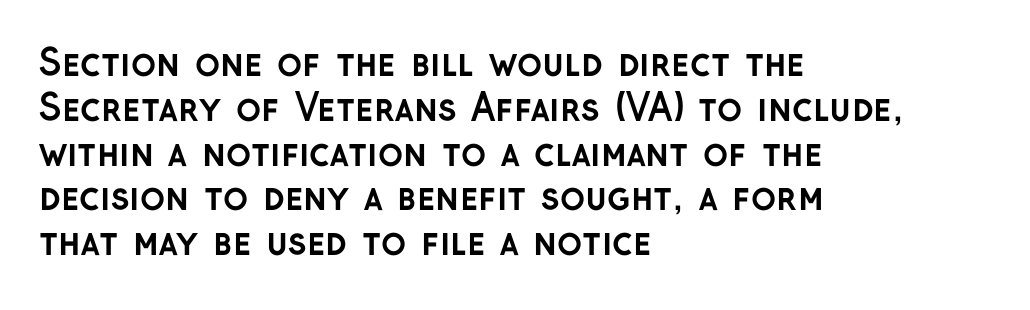
Q: Is the text bold? A: Yes.
Q: Is the text italic (slanted)? A: No, it is upright.
Q: Is the typeface a serif or a sans-serif typeface? A: Sans-serif.
Q: Is the text underlined? A: No.
Q: How is the paragraph aligned? A: Left-aligned.
Q: Is the spacing between letters normal or unusually wide? A: Normal.
Q: Width (condensed, normal, or wide)? A: Normal.
Q: Stroke contrast? A: Low.
Q: x-height? A: Medium.
Q: Monospaced? A: No.
